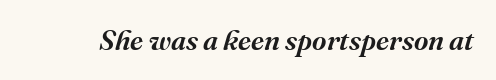
The baseline area is clear. The face used here is a semibold: visibly heavier than regular, lighter than bold. The rendering keeps characters at their native spacing. Here the designer chose a conventional face with non-uniform glyph widths. Does the type have serifs? Yes, each stem ends in a small foot.
